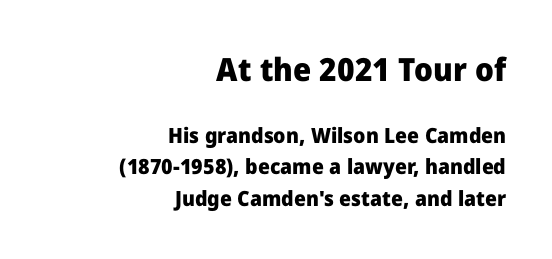
{"serif": "no", "italic": "no", "bold": "yes", "weight": "heavy", "width": "normal", "stroke_contrast": "low", "x_height": "medium", "monospaced": "no", "underline": "no", "align": "right", "line_spacing": "normal", "line_spacing_ratio": 1.5, "letter_spacing": "normal", "letter_spacing_em": 0.0, "larger_block": "first", "size_ratio": 1.52, "glyph_px": 32}
